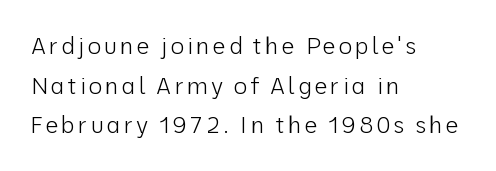
Q: Is the text bold? A: No.
Q: Is the text italic (slanted)? A: No, it is upright.
Q: Is the text underlined? A: No.
Q: How is the paragraph aligned? A: Left-aligned.
